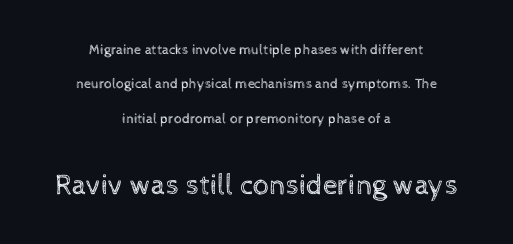
The image shows 29 px regular-weight type, upright; set centered, loose line spacing (2.46x), normal letter spacing, not underlined; the second (bottom) block is 2.07x larger; a medium x-height.
